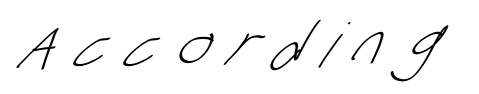
Q: Is the text bold? A: No.
Q: Is the typeface a serif or a sans-serif typeface? A: Sans-serif.
Q: Is the text underlined? A: No.
Q: Is the spacing between letters normal or unusually wide? A: Unusually wide.
Q: Width (condensed, normal, or wide)? A: Condensed.
Q: Stroke contrast? A: Low.
Q: x-height? A: Large.
Q: Monospaced? A: No.
